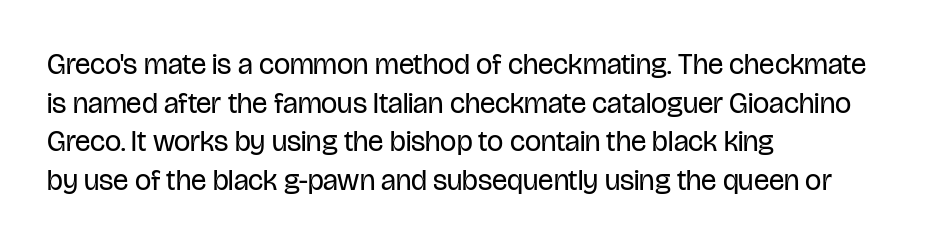
Q: Is the text bold? A: No.
Q: Is the text italic (slanted)? A: No, it is upright.
Q: Is the typeface a serif or a sans-serif typeface? A: Sans-serif.
Q: Is the text underlined? A: No.
Q: How is the paragraph aligned? A: Left-aligned.
Q: Is the spacing between letters normal or unusually wide? A: Normal.
Q: Is the spacing between lines tight, normal or loose? A: Normal.
Q: Width (condensed, normal, or wide)? A: Condensed.
Q: Stroke contrast? A: Low.
Q: x-height? A: Large.
Q: Monospaced? A: No.
